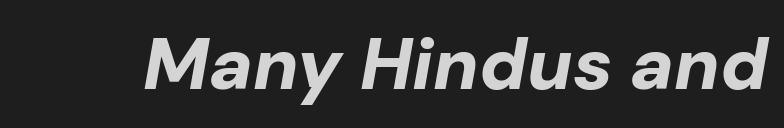
{"italic": "yes", "lean": "right", "slant_degrees": 10, "bold": "yes", "weight": "bold", "width": "normal", "stroke_contrast": "low", "x_height": "medium", "monospaced": "no", "underline": "no", "letter_spacing": "normal", "letter_spacing_em": 0.0, "glyph_px": 73}
